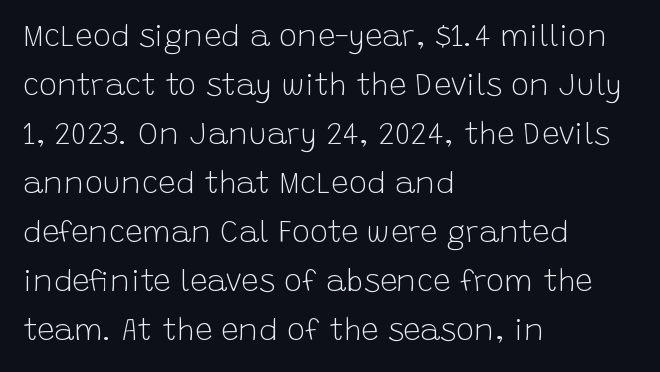
Q: Is the text bold? A: No.
Q: Is the text italic (slanted)? A: No, it is upright.
Q: Is the typeface a serif or a sans-serif typeface? A: Sans-serif.
Q: Is the text underlined? A: No.
Q: How is the paragraph aligned? A: Left-aligned.
Q: Is the spacing between letters normal or unusually wide? A: Normal.
Q: Is the spacing between lines tight, normal or loose? A: Normal.
Q: Width (condensed, normal, or wide)? A: Normal.
Q: Stroke contrast? A: Low.
Q: x-height? A: Large.
Q: Monospaced? A: No.
